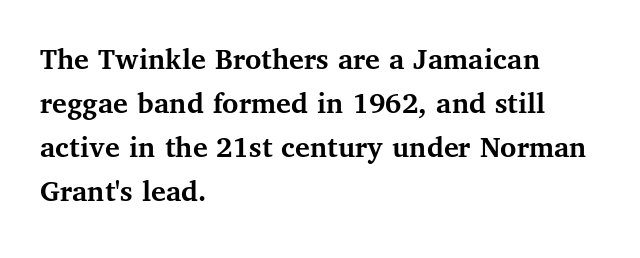
The passage shown has conventional tracking throughout. Typographic density is high because the face is bold. Each letter keeps its own natural width here, so spacing adapts to shape. Decoration check: the copy has no underline. Serif or sans? Serif — the stroke terminals have little feet. The rag falls on the right side of this text block.
